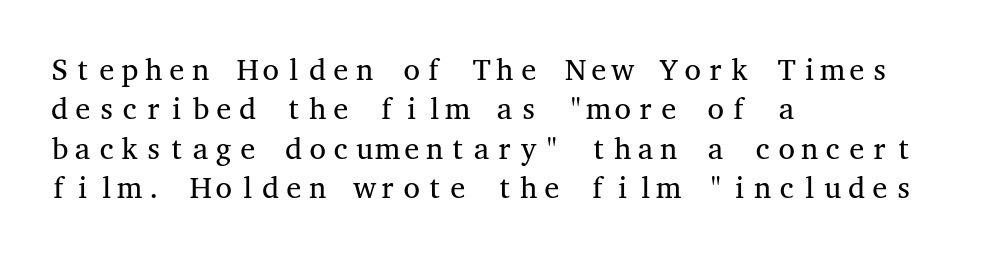
Q: Is the text bold? A: No.
Q: Is the text italic (slanted)? A: No, it is upright.
Q: Is the typeface a serif or a sans-serif typeface? A: Serif.
Q: Is the text underlined? A: No.
Q: How is the paragraph aligned? A: Left-aligned.
Q: Is the spacing between letters normal or unusually wide? A: Normal.
Q: Is the spacing between lines tight, normal or loose? A: Normal.
Q: Width (condensed, normal, or wide)? A: Wide.
Q: Stroke contrast? A: Medium.
Q: x-height? A: Medium.
Q: Monospaced? A: Yes.
